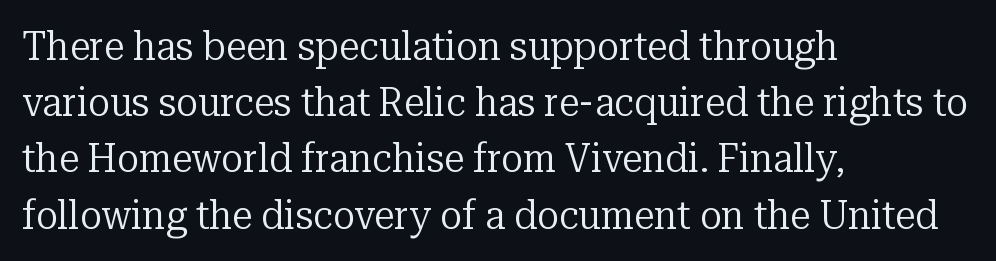
Q: Is the text bold? A: No.
Q: Is the text italic (slanted)? A: No, it is upright.
Q: Is the typeface a serif or a sans-serif typeface? A: Serif.
Q: Is the text underlined? A: No.
Q: How is the paragraph aligned? A: Left-aligned.
Q: Is the spacing between letters normal or unusually wide? A: Normal.
Q: Is the spacing between lines tight, normal or loose? A: Normal.
Q: Width (condensed, normal, or wide)? A: Normal.
Q: Stroke contrast? A: Low.
Q: x-height? A: Medium.
Q: Monospaced? A: No.
